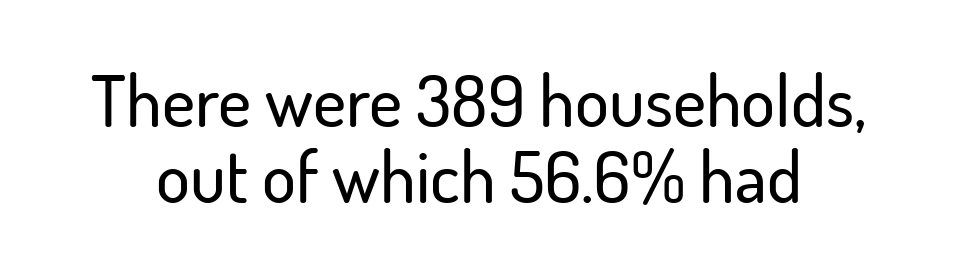
This is roman type, the default non-slanted kind. Honestly, the letter spacing is just normal — you wouldn't notice it. This rendering employs a face without finishing strokes, i.e., a sans-serif. Is there much room between lines? No — they nearly touch. These lines are rendered in a variable-pitch font. Underline: absent.
